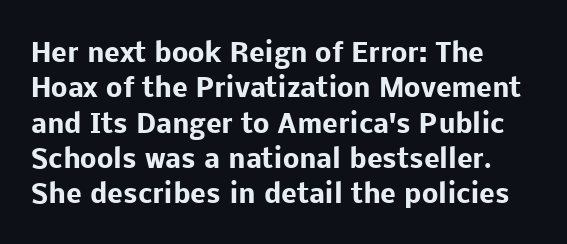
{"italic": "no", "bold": "yes", "underline": "no", "align": "left", "line_spacing": "normal", "line_spacing_ratio": 1.36, "letter_spacing": "normal", "letter_spacing_em": 0.0, "glyph_px": 26}
